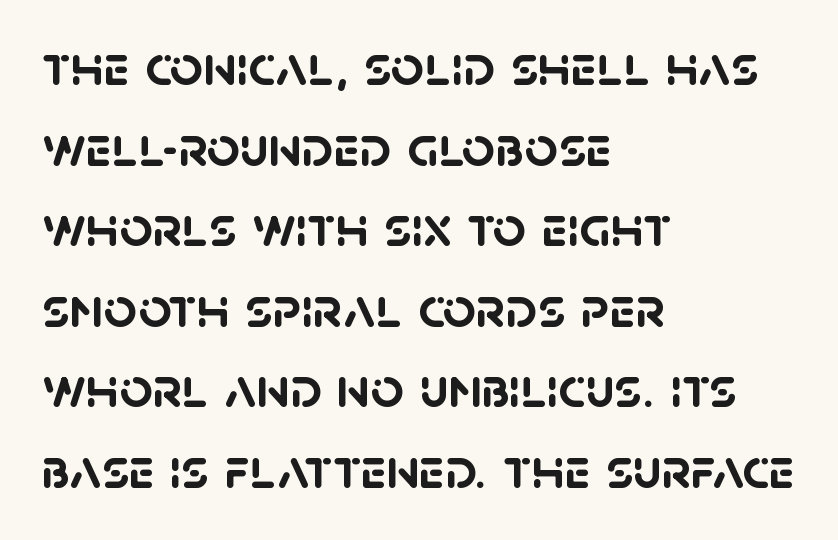
The strip under each line holds only bare page. The passage shown has conventional tracking throughout. The passage shown is typeset with a sans-serif family. The sample has been set heavy, in full bold. The face used here is proportionally spaced, like ordinary book or web type. Baseline-to-baseline distance is the conventional proportion of letter height.
